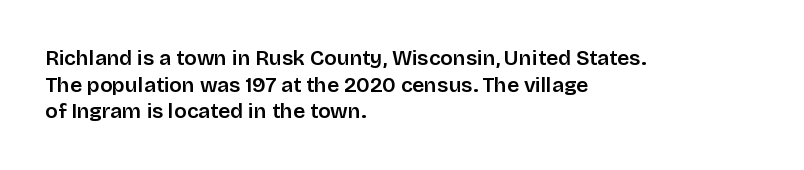
Successive baselines arrive at the customary interval. The space directly below the letters is spotless. The face used here is rendered with its standard letterfit. The rendering anchors every line to the left-hand side.
